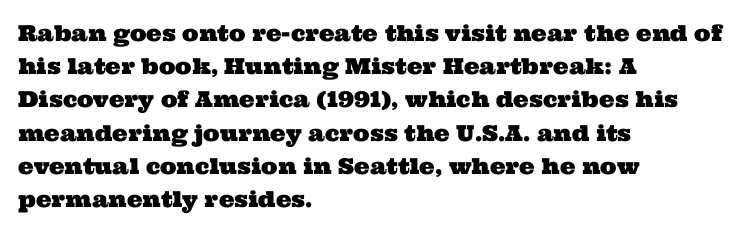
The image shows 22 px text type; set left-aligned, normal line spacing (1.51x), normal letter spacing, not underlined.
